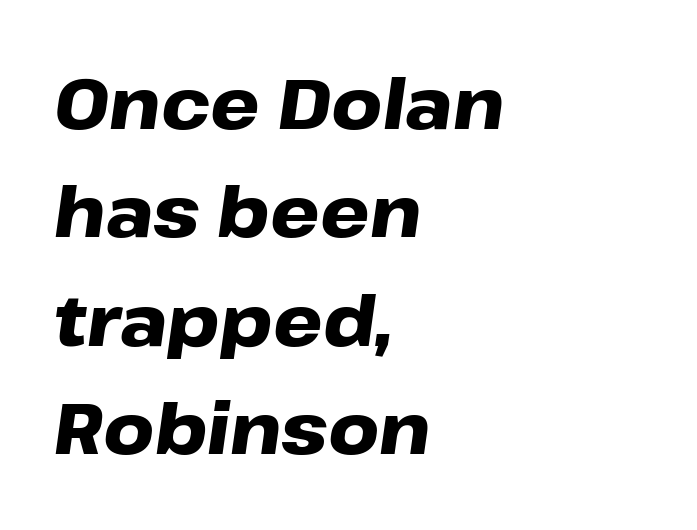
The rendering uses a bold face; every stroke is thick and dark. In terms of leading, this rendering sits right in the middle. Here the designer chose a conventional face with non-uniform glyph widths. Designer's note — italics engaged. Look at the tracking — it's just the regular setting, nothing added. The gap between lines stays unmarked.
